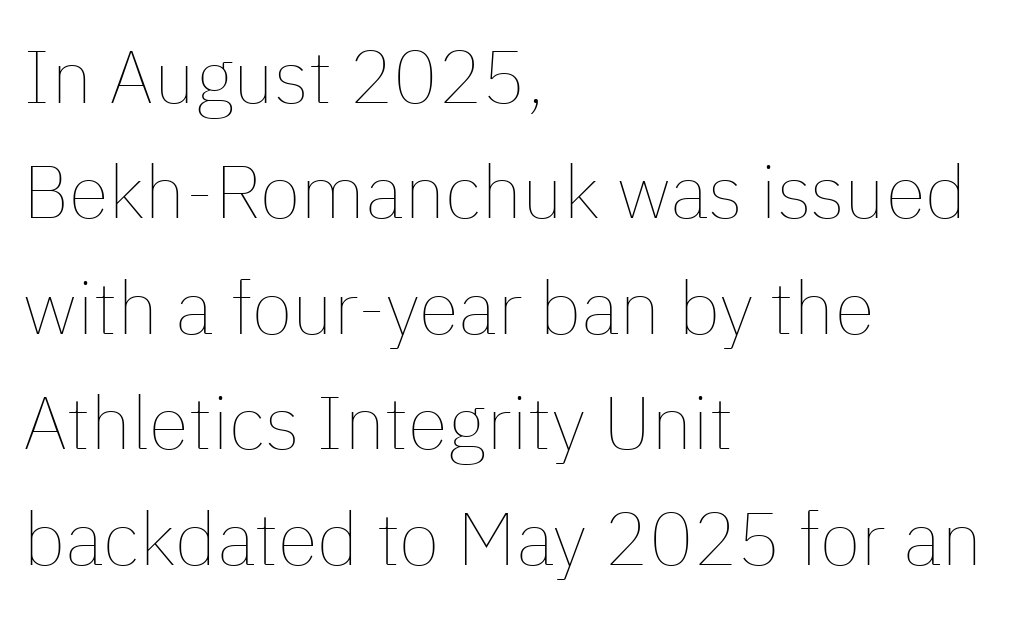
Think of a printed novel: that variable character pitch is what you see here. The typesetter chose a ragged-right arrangement here. Is this a heavy cut? Hardly; it is regular or lighter. Baseline-to-baseline distance is the conventional proportion of letter height. Rule under the text: the space is simply empty. How are the letters spaced? Ordinarily, with no added tracking.
